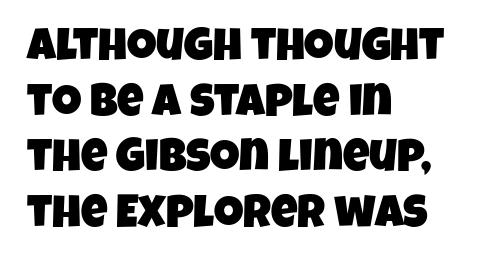
{"serif": "no", "width": "condensed", "stroke_contrast": "low", "x_height": "large", "monospaced": "no", "underline": "no", "align": "left", "line_spacing_ratio": 1.21, "letter_spacing": "normal", "letter_spacing_em": 0.0, "glyph_px": 46}
